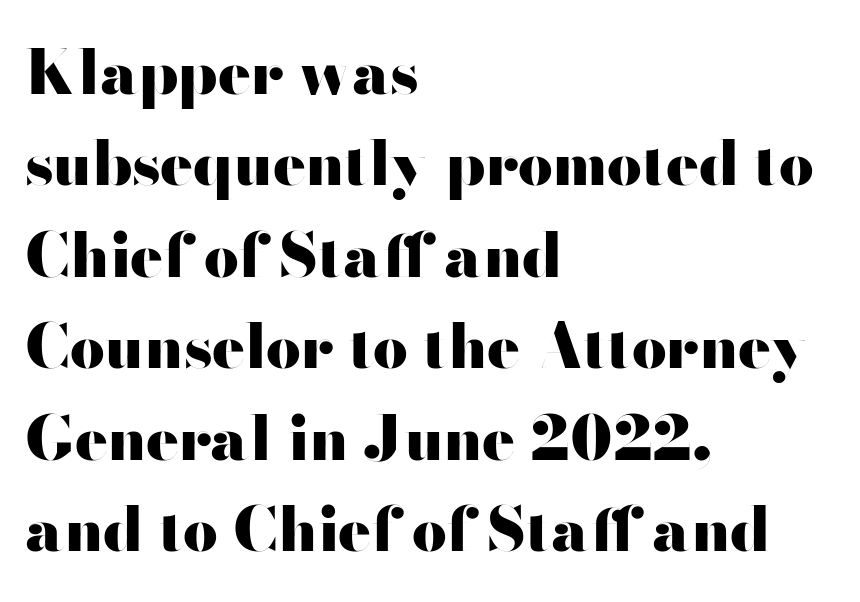
The image shows 61 px heavy, wide type, upright; set left-aligned, normal line spacing (1.5x), normal letter spacing, not underlined; high stroke contrast and a small x-height.
